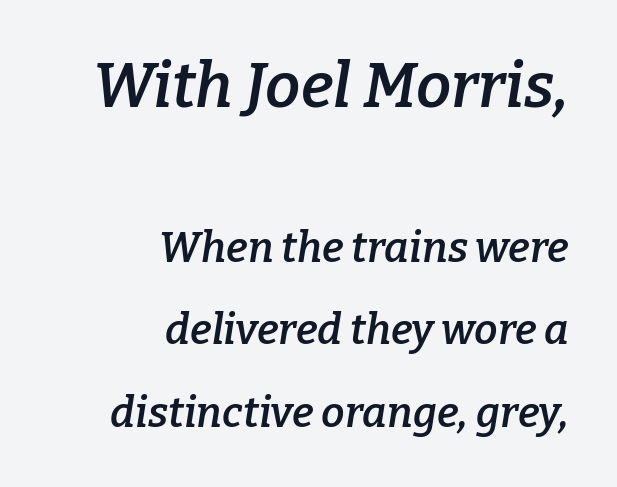
Q: Is the text bold? A: Semi-bold.
Q: Is the text italic (slanted)? A: Yes, it leans right by about 9 degrees.
Q: Is the typeface a serif or a sans-serif typeface? A: Serif.
Q: Is the text underlined? A: No.
Q: How is the paragraph aligned? A: Right-aligned.
Q: Is the spacing between letters normal or unusually wide? A: Normal.
Q: Is the spacing between lines tight, normal or loose? A: Loose.
Q: Which block of text is set in a larger size, the first (top) or the second (bottom)? A: The first (top) one.
Q: Width (condensed, normal, or wide)? A: Normal.
Q: Stroke contrast? A: Low.
Q: x-height? A: Medium.
Q: Monospaced? A: No.
